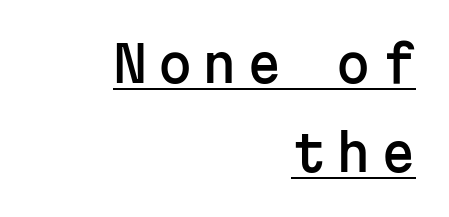
Q: Is the text italic (slanted)? A: No, it is upright.
Q: Is the typeface a serif or a sans-serif typeface? A: Sans-serif.
Q: Is the text underlined? A: Yes.
Q: How is the paragraph aligned? A: Right-aligned.
Q: Is the spacing between letters normal or unusually wide? A: Unusually wide.
Q: Width (condensed, normal, or wide)? A: Normal.
Q: Stroke contrast? A: Low.
Q: x-height? A: Medium.
Q: Monospaced? A: Yes.
